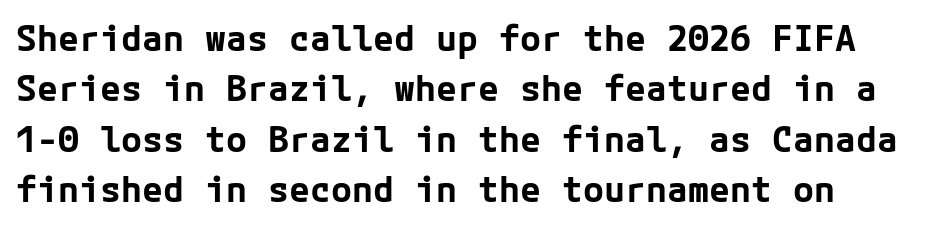
The image shows 35 px bold sans-serif type, upright; set normal line spacing (1.44x), normal letter spacing, not underlined; low stroke contrast and a medium x-height.
